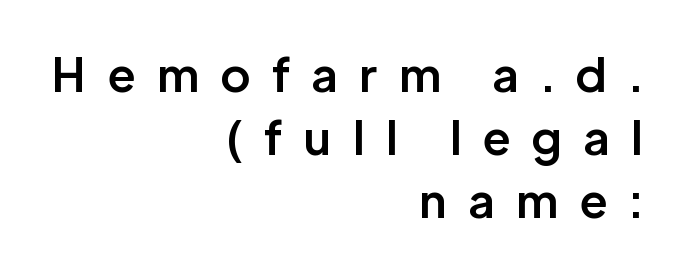
{"serif": "no", "italic": "no", "bold": "semi", "weight": "semibold", "width": "normal", "stroke_contrast": "low", "x_height": "medium", "monospaced": "no", "underline": "no", "align": "right", "line_spacing": "normal", "line_spacing_ratio": 1.34, "letter_spacing": "wide", "letter_spacing_em": 0.47, "glyph_px": 47}
